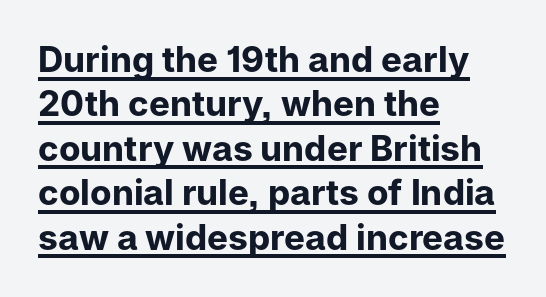
Every word sits above its own underline. This is heavy type, rendered in bold. Alignment: flush left. Rendered with straight, roman letterforms. In terms of letterform style, serifs are entirely absent. Compared with typical body copy, the letter spacing here is the same.
